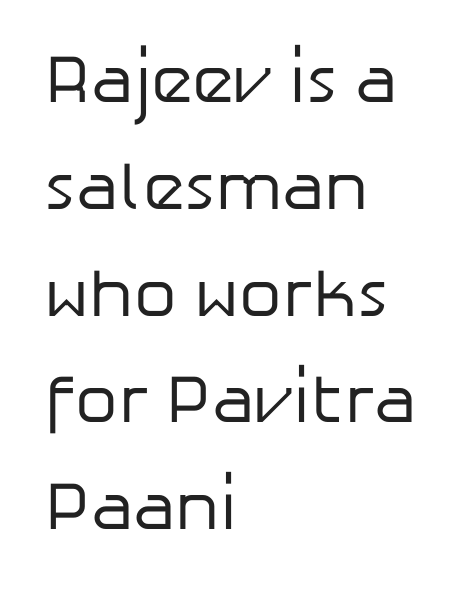
Italic: no, the glyphs are upright roman. This sample has the flowing, uneven cadence of proportional lettering. Check the space under the baseline: it is left empty. Each new line begins a customary step beneath the previous one. Unlike a traditional serif, this face leaves its strokes unadorned.
